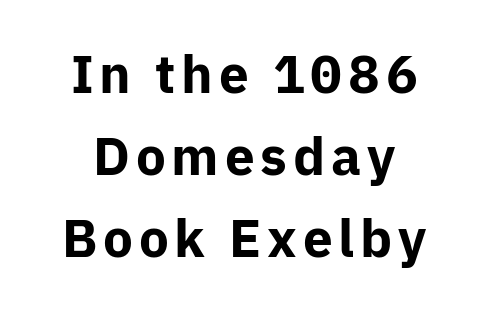
Q: Is the text bold? A: Yes.
Q: Is the text italic (slanted)? A: No, it is upright.
Q: Is the typeface a serif or a sans-serif typeface? A: Sans-serif.
Q: Is the text underlined? A: No.
Q: How is the paragraph aligned? A: Centered.
Q: Is the spacing between lines tight, normal or loose? A: Normal.
Q: Width (condensed, normal, or wide)? A: Normal.
Q: Stroke contrast? A: Low.
Q: x-height? A: Medium.
Q: Monospaced? A: No.
